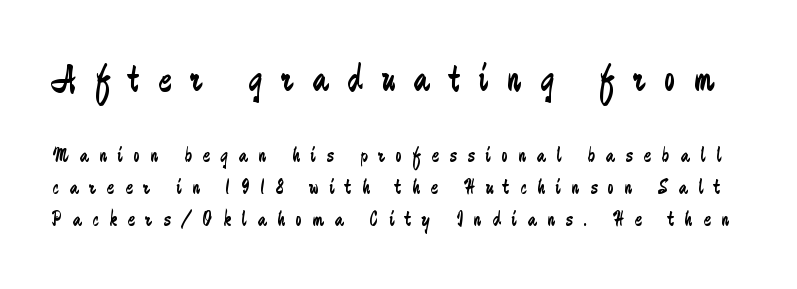
Q: Is the text bold? A: No.
Q: Is the text italic (slanted)? A: Yes.
Q: Is the typeface a serif or a sans-serif typeface? A: Sans-serif.
Q: Is the text underlined? A: No.
Q: Is the spacing between letters normal or unusually wide? A: Unusually wide.
Q: Is the spacing between lines tight, normal or loose? A: Normal.
Q: Which block of text is set in a larger size, the first (top) or the second (bottom)? A: The first (top) one.
Q: Width (condensed, normal, or wide)? A: Condensed.
Q: Stroke contrast? A: Low.
Q: x-height? A: Small.
Q: Monospaced? A: No.
